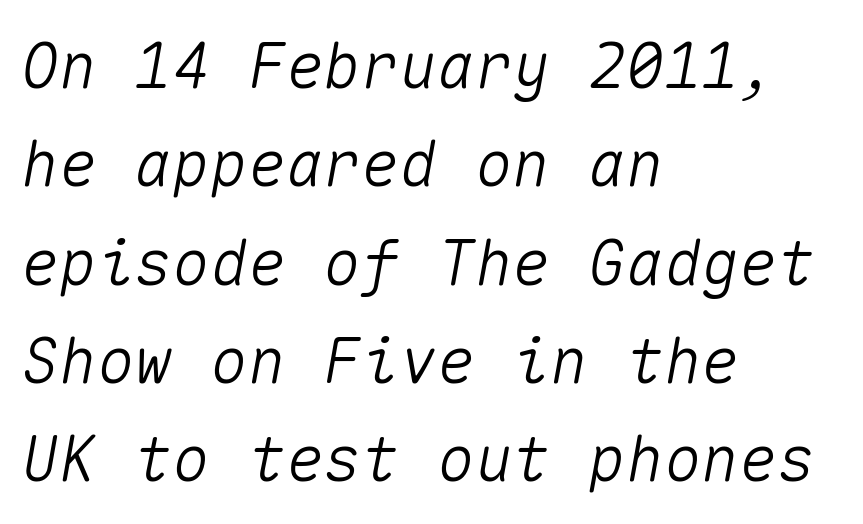
{"italic": "yes", "lean": "right", "slant_degrees": 10, "width": "normal", "stroke_contrast": "medium", "x_height": "medium", "monospaced": "yes", "underline": "no", "align": "left", "line_spacing": "normal", "line_spacing_ratio": 1.56, "letter_spacing": "normal", "letter_spacing_em": 0.0, "glyph_px": 63}
